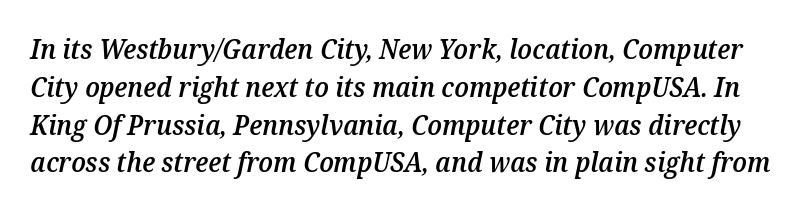
The image shows 27 px text type, italic (leaning right); set normal line spacing (1.4x), normal letter spacing, not underlined.
